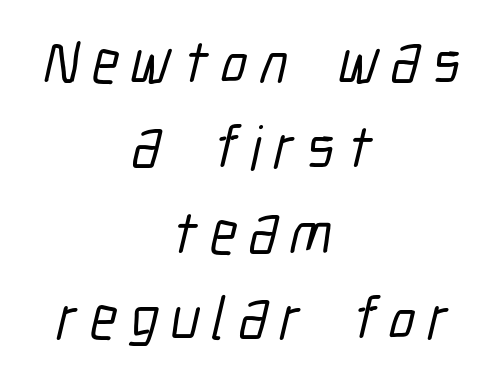
The image shows 61 px condensed sans-serif type; set centered, normal line spacing (1.4x), unusually wide letter spacing (+0.2 em), not underlined; low stroke contrast and a medium x-height.
